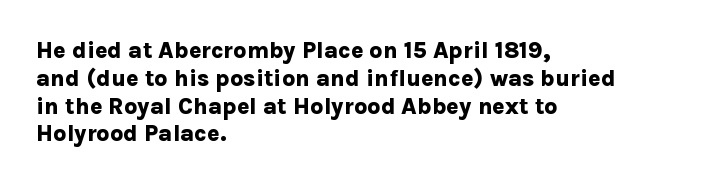
{"italic": "no", "bold": "yes", "underline": "no", "align": "left", "line_spacing_ratio": 1.21, "letter_spacing": "normal", "letter_spacing_em": 0.0, "glyph_px": 23}
